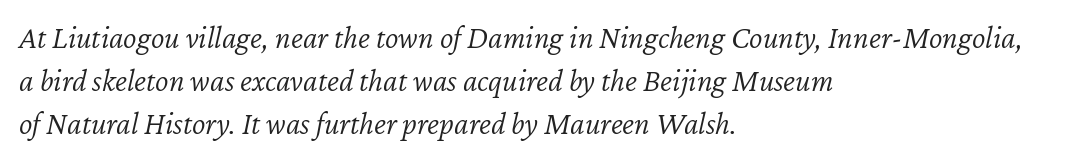
The lines are quadded left. The face used here is rendered with its standard letterfit. The whole block is typeset with a tilt. A typesetter would call this proportional, since set widths differ per character. Each stroke keeps to a modest, everyday thickness or less.
